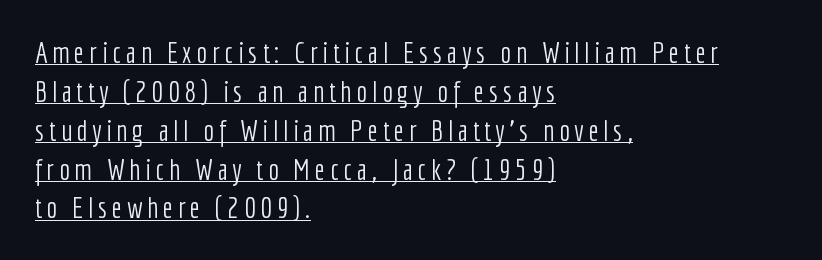
{"serif": "no", "italic": "no", "bold": "no", "weight": "light", "width": "condensed", "stroke_contrast": "low", "x_height": "medium", "monospaced": "no", "underline": "yes", "align": "left", "line_spacing": "normal", "line_spacing_ratio": 1.34, "glyph_px": 29}
